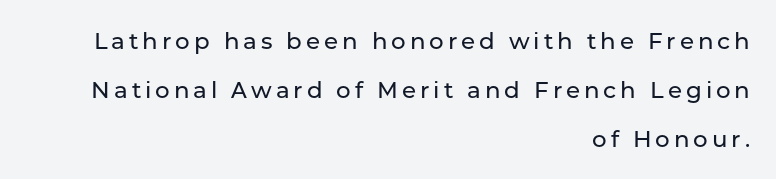
The image shows 23 px text type, upright; set right-aligned, loose line spacing (2.12x), not underlined.
